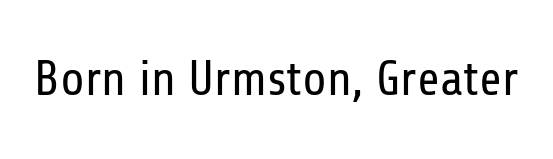
{"serif": "no", "italic": "no", "bold": "no", "weight": "regular", "width": "condensed", "stroke_contrast": "low", "x_height": "medium", "monospaced": "no", "underline": "no", "letter_spacing": "normal", "letter_spacing_em": 0.0, "glyph_px": 49}
